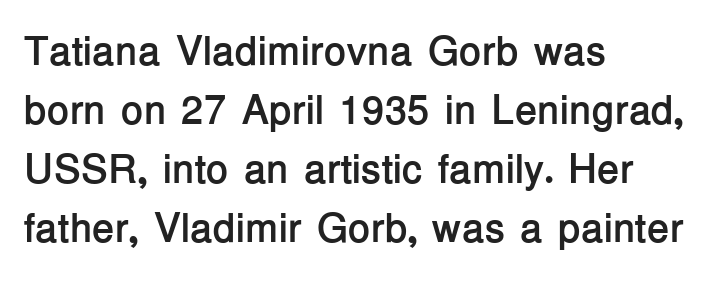
The image shows 41 px semibold sans-serif type, upright; set left-aligned, normal line spacing (1.44x), normal letter spacing, not underlined; low stroke contrast and a medium x-height.
